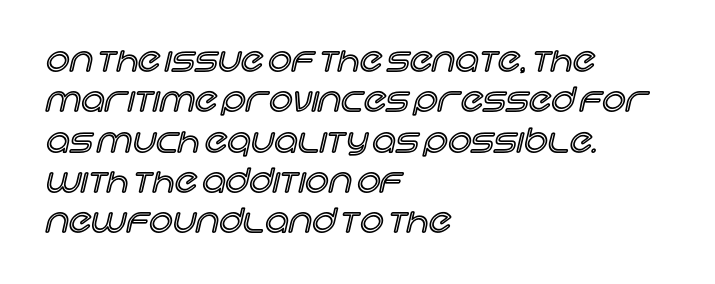
These lines keep a tight, regular rhythm from letter to letter. Descender tails drop into unmarked territory. The lines are quadded left. Do the characters align in a grid? No, the font is proportional.
